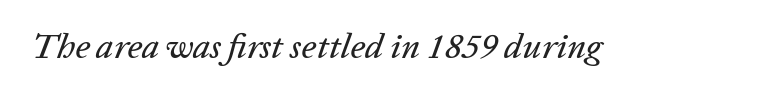
Type without underlining. In terms of letterspacing, this is plain default setting. Each letter keeps its own natural width here, so spacing adapts to shape. The glyphs look as if they've been sheared to an angle.
